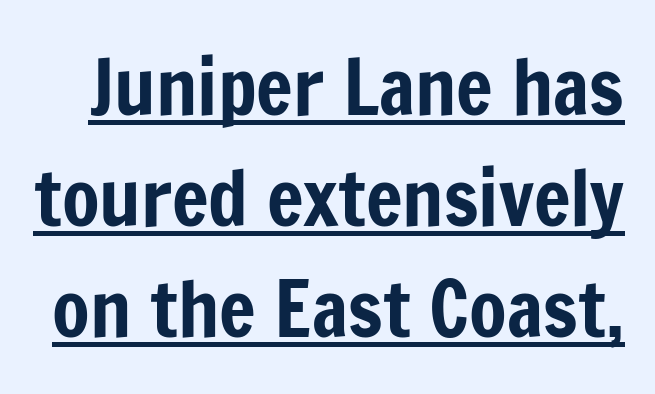
The image shows 77 px condensed sans-serif type, upright; set normal line spacing (1.44x), normal letter spacing, underlined; low stroke contrast and a medium x-height.
